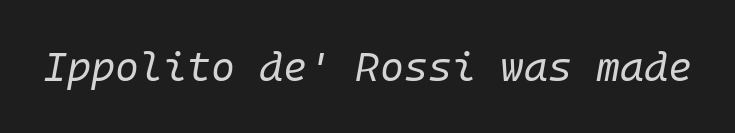
Anything drawn beneath the words? Only blank space. In terms of letterspacing, this is plain default setting. No extra ink here — the face is not bold. Posture: slanted.
